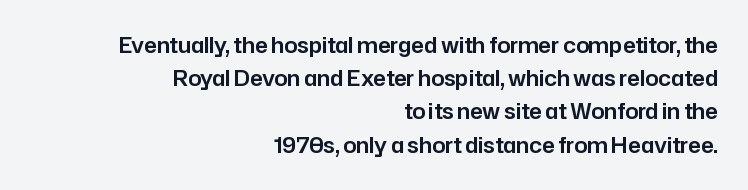
The designer left line spacing at the default. No italicization has been applied; the sample stays upright. Beneath every word, the page is bare. The rag falls on the left side of this text block. Does extra space separate the letters? No, they use regular spacing.
